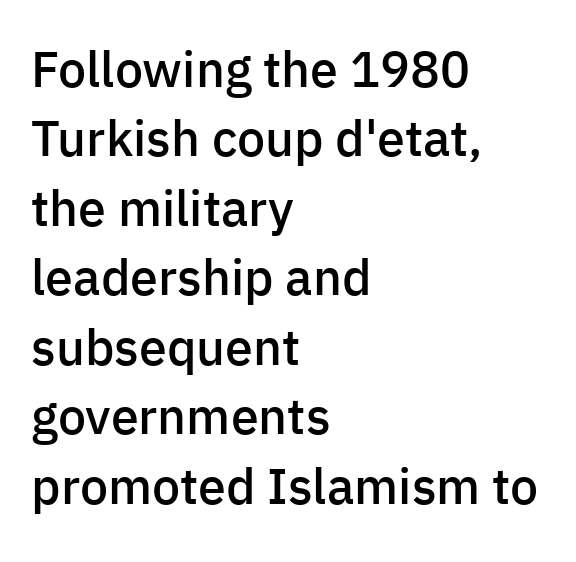
Interline gaps are of average width in this sample. Casual observation: everything's shoved over to the left. The words here are not underlined. Students, this is semibold: more ink than regular, less than bold. Regarding serifs, this sample does without them.
